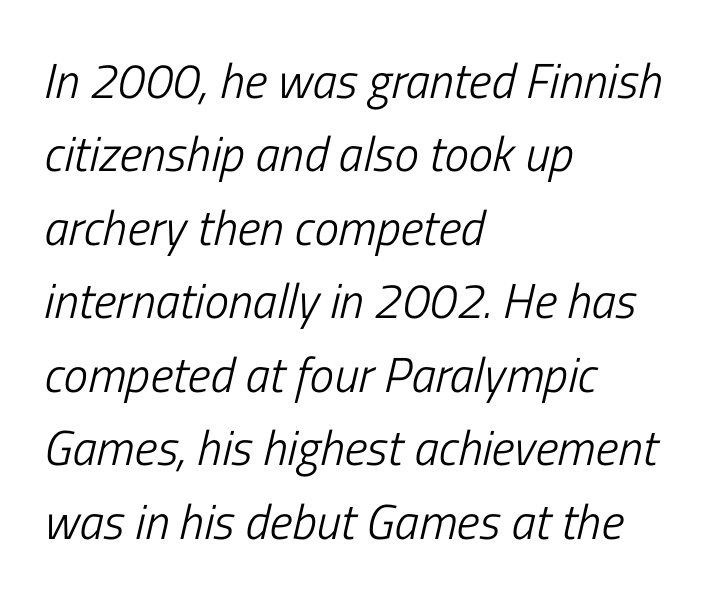
The letters advance in unequal steps, a hallmark of proportional type. Each line starts at the same left margin while the right side varies. The strip under each line holds only bare page. A typesetter would call this zero additional tracking.
